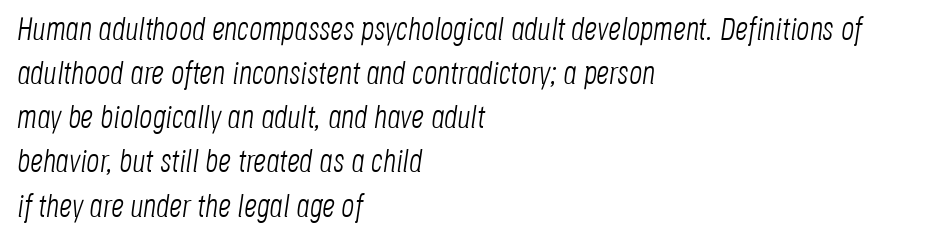
The passage shown stacks its lines at a standard gap. It's the slanting kind of type. Clear beneath every line of the passage. All the whitespace from short lines collects on the right. Is this a fixed-width face? No — the glyphs have proportional, varying widths.
